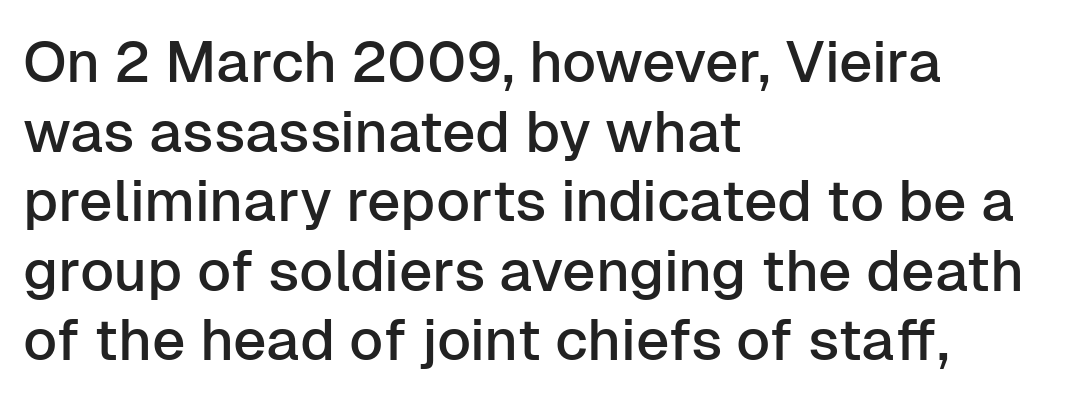
{"serif": "no", "italic": "no", "width": "normal", "stroke_contrast": "low", "x_height": "medium", "monospaced": "no", "underline": "no", "align": "left", "line_spacing_ratio": 1.2, "letter_spacing": "normal", "letter_spacing_em": 0.0, "glyph_px": 58}
